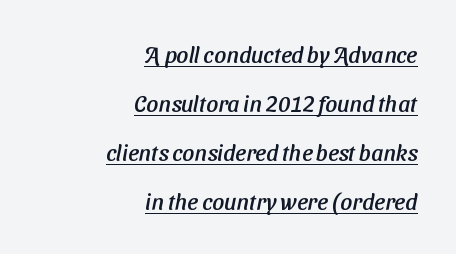
Q: Is the text underlined? A: Yes.
Q: How is the paragraph aligned? A: Right-aligned.
Q: Is the spacing between letters normal or unusually wide? A: Normal.
Q: Is the spacing between lines tight, normal or loose? A: Loose.
